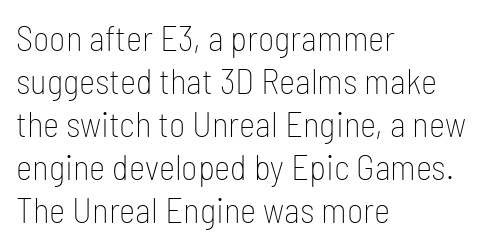
Is this a fixed-width face? No — the glyphs have proportional, varying widths. Letters have the restrained weight of plain body copy at most. All the whitespace from short lines collects on the right. Characters remain perfectly vertical along every line.
